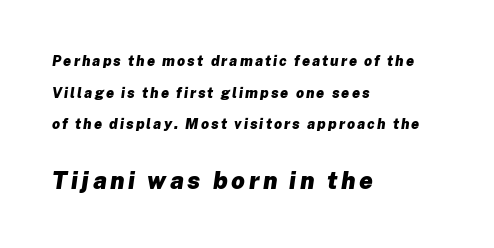
The image shows 24 px bold type, italic (leaning right); set left-aligned, loose line spacing (2.26x), not underlined; the second (bottom) block is 1.71x larger.
